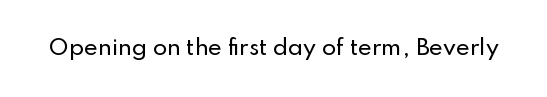
Every character sits straight up, as roman type does. The string is rendered with underlining switched off. Students, note that the glyphs here touch the page at normal intervals.
